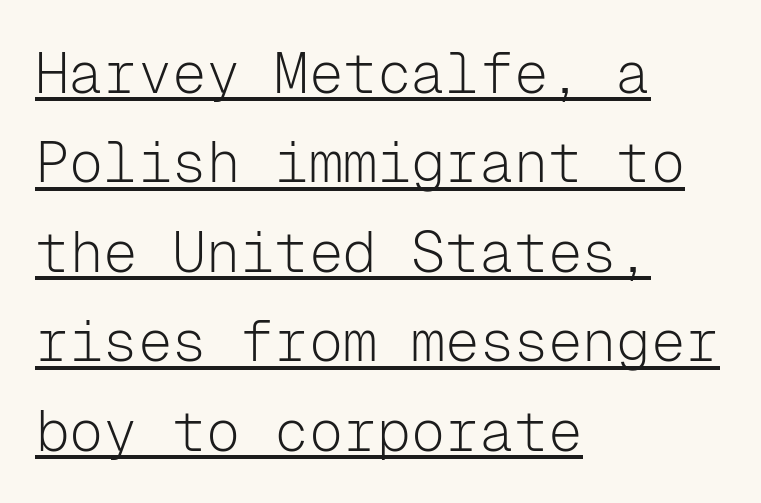
The image shows 57 px light sans-serif type, upright, monospaced; set left-aligned, normal line spacing (1.57x), normal letter spacing, underlined; low stroke contrast and a medium x-height.
